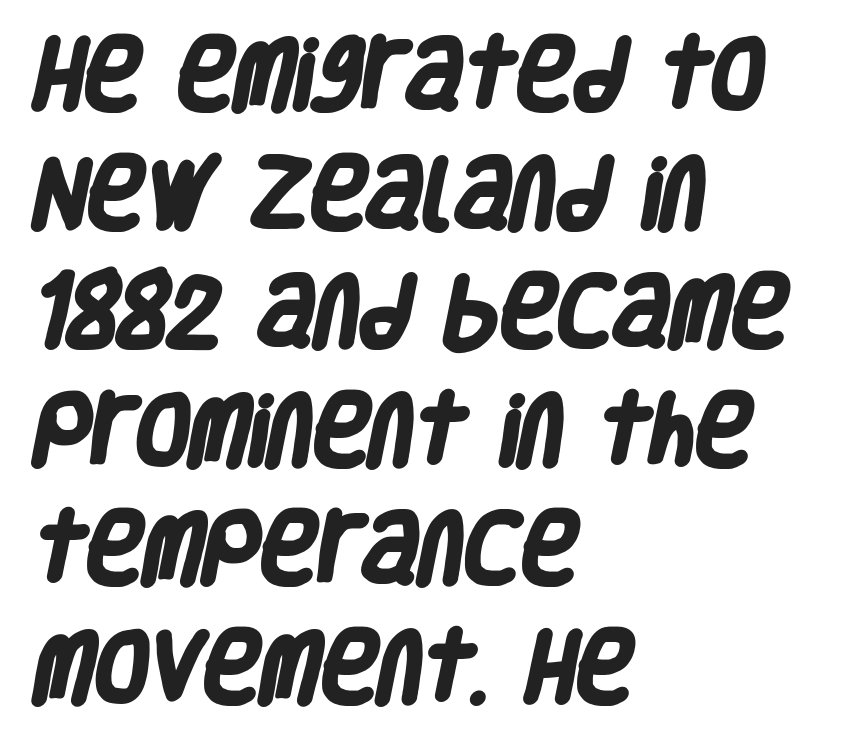
The face used here is a sans, in the tradition of grotesques and geometrics. Underlining? Definitely not there. Is the letter spacing exaggerated? No — it looks like the ordinary default. The setting favours the left margin, as ordinary paragraphs usually do. Baseline-to-baseline distance is the conventional proportion of letter height.
